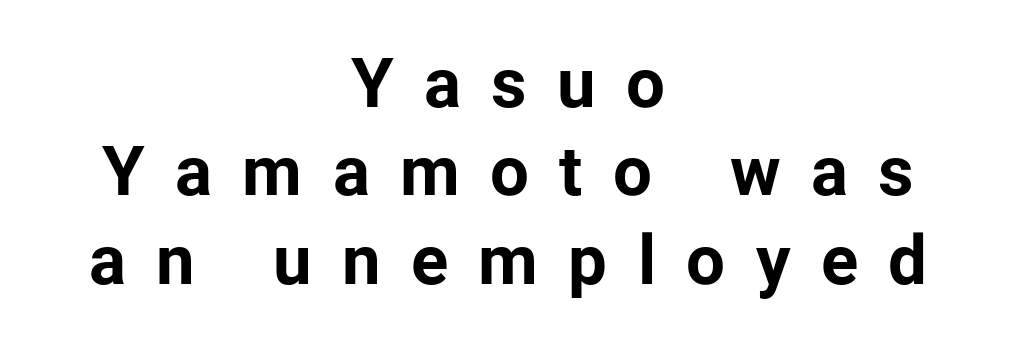
{"serif": "no", "italic": "no", "bold": "yes", "weight": "bold", "width": "normal", "stroke_contrast": "low", "x_height": "medium", "monospaced": "no", "underline": "no", "align": "center", "line_spacing": "normal", "line_spacing_ratio": 1.28, "letter_spacing": "wide", "letter_spacing_em": 0.44, "glyph_px": 69}
